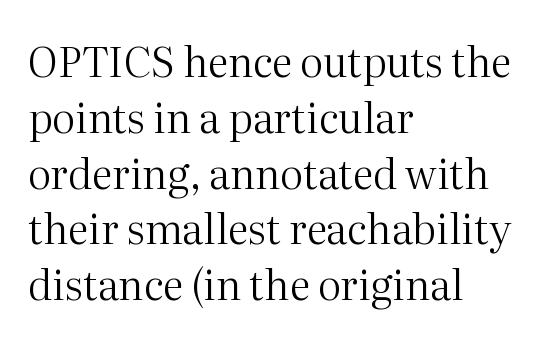
The setting favours the left margin, as ordinary paragraphs usually do. You could not count columns in this text — the font is proportionally spaced. Old-style or modern, the face here clearly has serifs. The baseline area is clear.
